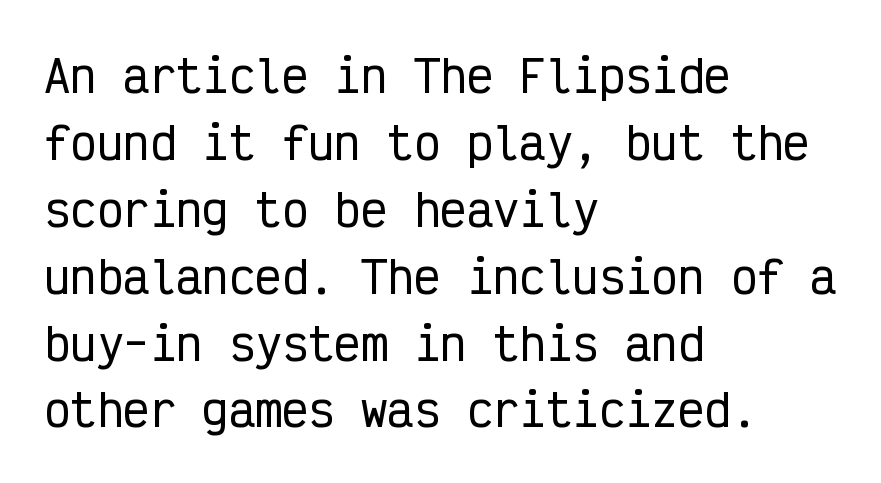
The face used here is a sans, in the tradition of grotesques and geometrics. A typesetter would call this leading conventional body-copy spacing. This is the regular roman posture of the typeface. This rendering features lettering with no underline. The compositor pushed each line to the left boundary. There is no visible air inserted between adjacent glyphs.
